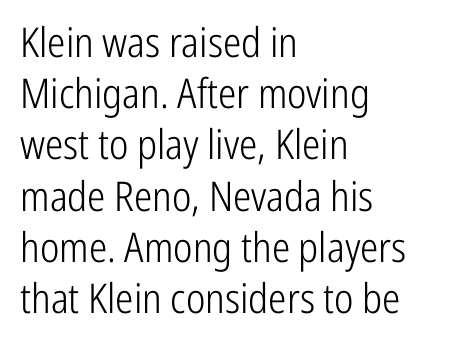
The letterforms sit at book weight or below. The paragraph shown leans on its left margin. Nobody drew a line under any word here. Think of a printed novel: that variable character pitch is what you see here. Quick note: interline space is typical. A typesetter would call this zero additional tracking.
